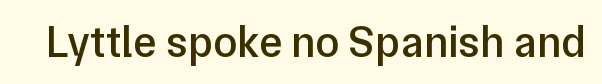
The image shows 44 px semibold sans-serif type, upright; set normal letter spacing, not underlined; low stroke contrast and a medium x-height.
